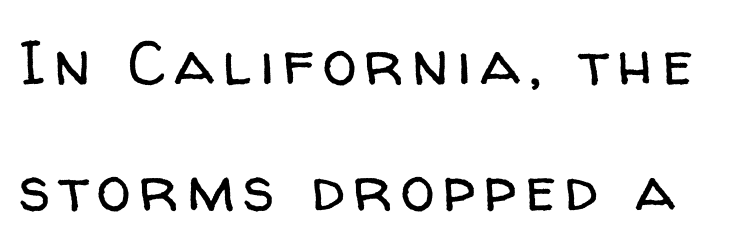
Q: Is the text bold? A: No.
Q: Is the text italic (slanted)? A: No, it is upright.
Q: Is the typeface a serif or a sans-serif typeface? A: Sans-serif.
Q: Is the text underlined? A: No.
Q: Is the spacing between lines tight, normal or loose? A: Loose.
Q: Width (condensed, normal, or wide)? A: Normal.
Q: Stroke contrast? A: Low.
Q: x-height? A: Medium.
Q: Monospaced? A: No.
